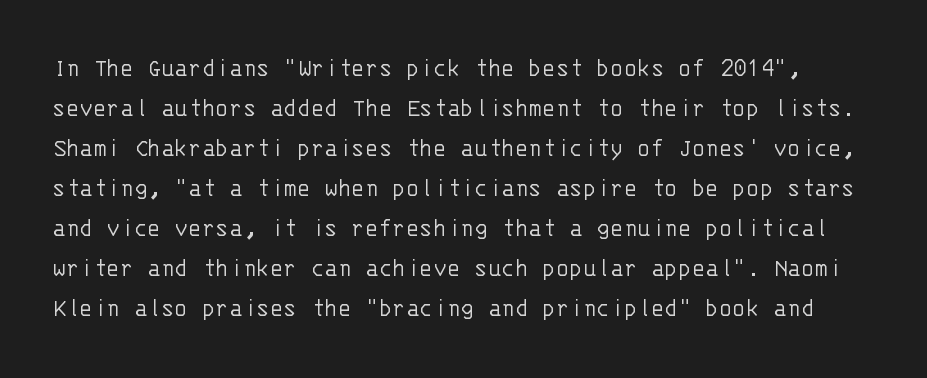
Q: Is the text bold? A: No.
Q: Is the text italic (slanted)? A: No, it is upright.
Q: Is the typeface a serif or a sans-serif typeface? A: Sans-serif.
Q: Is the text underlined? A: No.
Q: Is the spacing between letters normal or unusually wide? A: Normal.
Q: Is the spacing between lines tight, normal or loose? A: Normal.
Q: Width (condensed, normal, or wide)? A: Normal.
Q: Stroke contrast? A: Low.
Q: x-height? A: Large.
Q: Monospaced? A: Yes.
